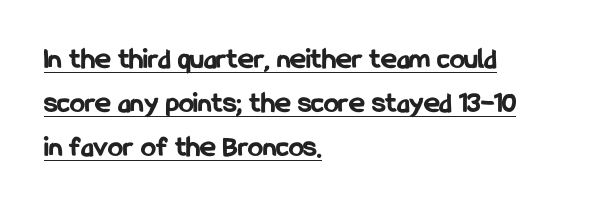
Q: Is the text bold? A: Yes.
Q: Is the text italic (slanted)? A: No, it is upright.
Q: Is the typeface a serif or a sans-serif typeface? A: Sans-serif.
Q: Is the text underlined? A: Yes.
Q: How is the paragraph aligned? A: Left-aligned.
Q: Is the spacing between letters normal or unusually wide? A: Normal.
Q: Is the spacing between lines tight, normal or loose? A: Normal.
Q: Width (condensed, normal, or wide)? A: Condensed.
Q: Stroke contrast? A: Low.
Q: x-height? A: Medium.
Q: Monospaced? A: No.
